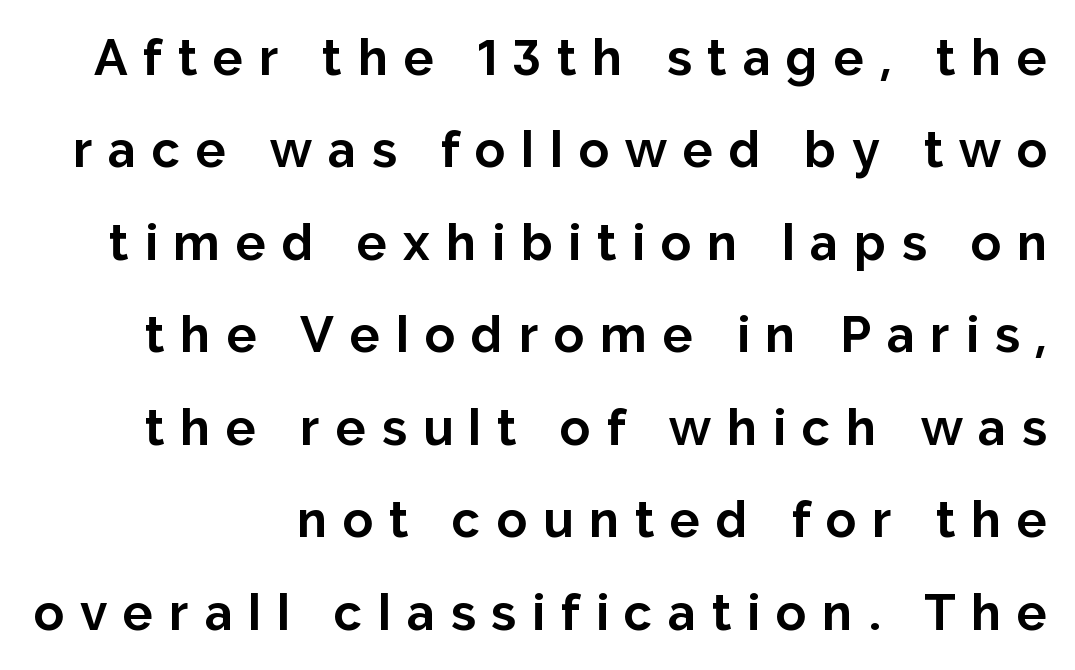
Summary of weight: heavy, a full bold. Short note: letters widely spaced. Every stem runs plumb, perpendicular to the baseline. I'd call this a sans setting — the letters go barefoot. A typesetter would call this proportional, since set widths differ per character.
